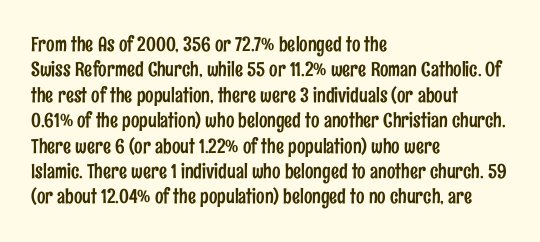
{"italic": "no", "underline": "no", "align": "left", "line_spacing": "normal", "line_spacing_ratio": 1.27, "letter_spacing": "normal", "letter_spacing_em": 0.0, "glyph_px": 20}
